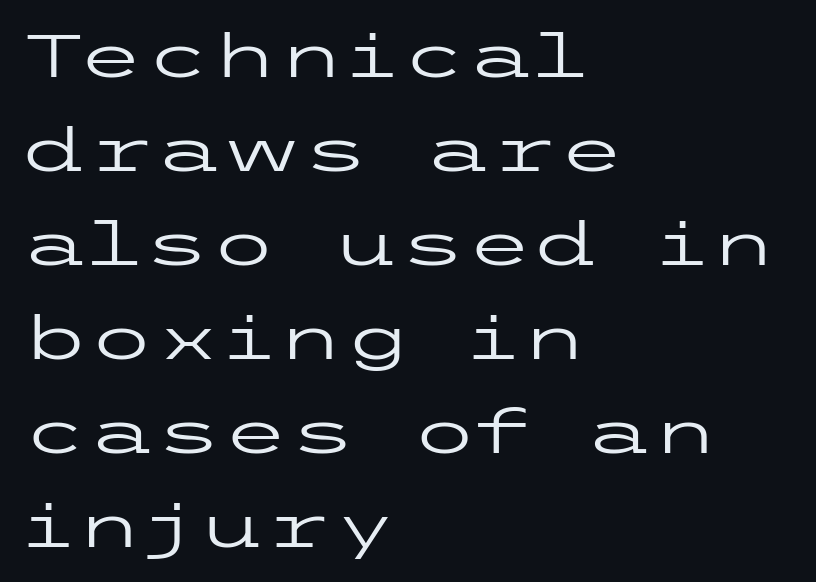
The image shows 61 px regular-weight, wide sans-serif type, upright; set left-aligned, normal line spacing (1.54x), normal letter spacing, not underlined; low stroke contrast and a medium x-height.
